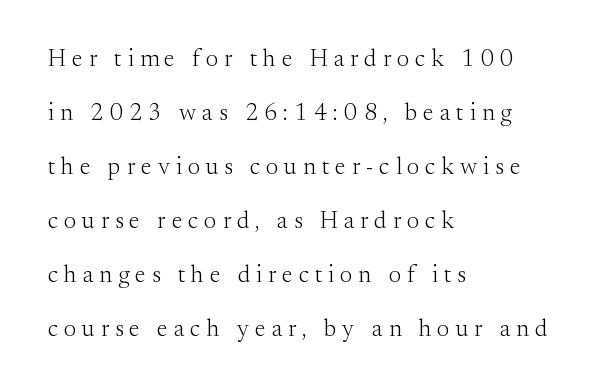
Q: Is the text bold? A: No.
Q: Is the text italic (slanted)? A: No, it is upright.
Q: Is the text underlined? A: No.
Q: How is the paragraph aligned? A: Left-aligned.
Q: Is the spacing between letters normal or unusually wide? A: Unusually wide.
Q: Is the spacing between lines tight, normal or loose? A: Loose.
